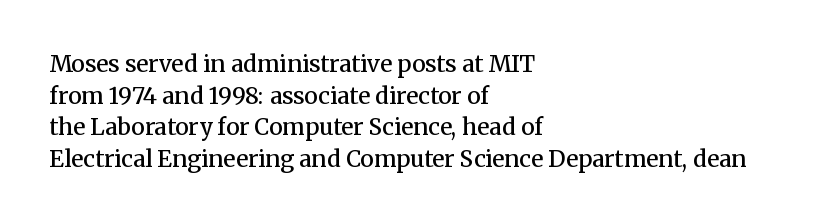
Ordinary non-slanted type is in use. This sample is left-justified, so line endings fall wherever the words run out. The letters sit at their default tracking, neither squeezed nor spread. Descenders are the only things crossing below the line.
